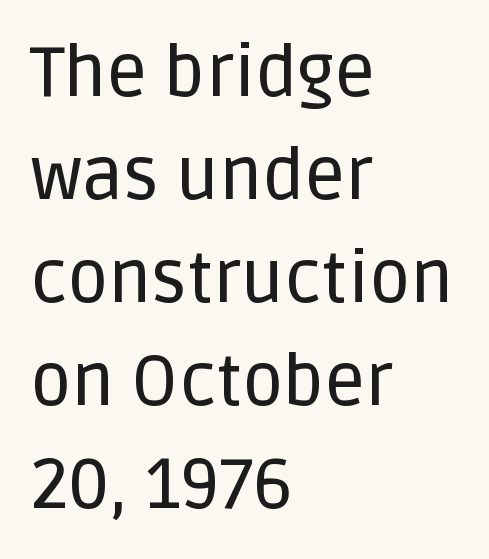
{"serif": "no", "italic": "no", "width": "normal", "stroke_contrast": "low", "x_height": "large", "monospaced": "no", "underline": "no", "align": "left", "line_spacing": "normal", "line_spacing_ratio": 1.45, "letter_spacing": "normal", "letter_spacing_em": 0.0, "glyph_px": 71}
